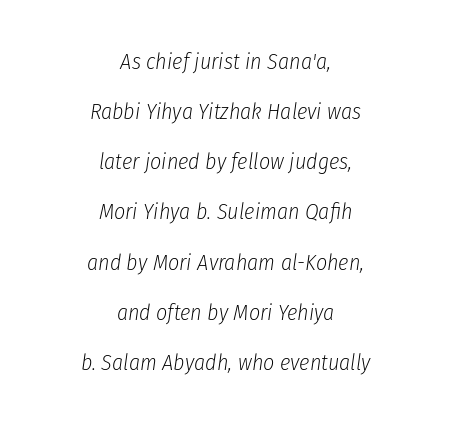
{"italic": "yes", "lean": "right", "slant_degrees": 8, "bold": "no", "underline": "no", "align": "center", "line_spacing": "loose", "line_spacing_ratio": 2.28, "letter_spacing": "normal", "letter_spacing_em": 0.0, "glyph_px": 22}
